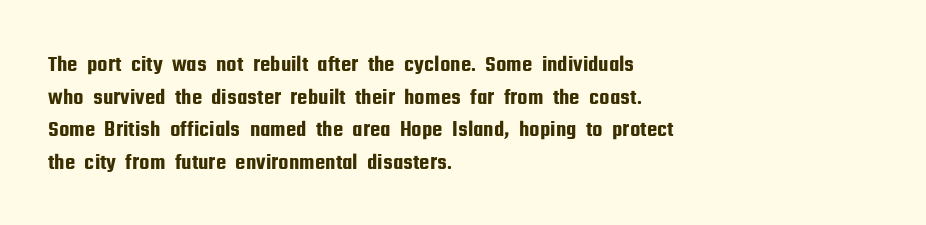
{"italic": "no", "underline": "no", "align": "left", "line_spacing": "normal", "line_spacing_ratio": 1.42, "letter_spacing": "normal", "letter_spacing_em": 0.0, "glyph_px": 23}
